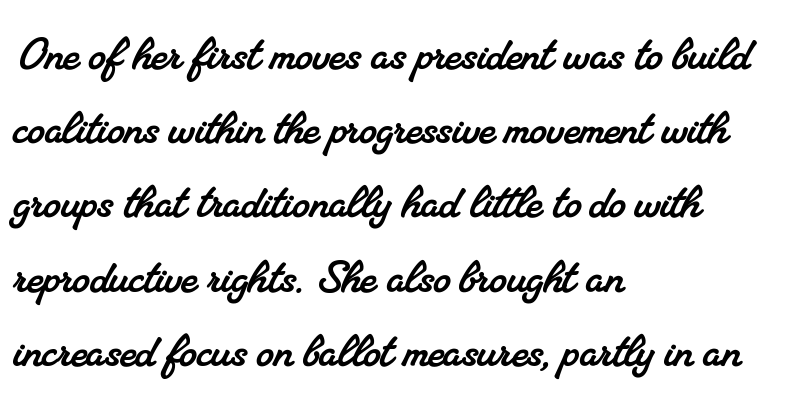
{"serif": "yes", "width": "normal", "stroke_contrast": "medium", "x_height": "small", "monospaced": "no", "underline": "no", "align": "left", "line_spacing": "normal", "line_spacing_ratio": 1.35, "letter_spacing": "normal", "letter_spacing_em": 0.0, "glyph_px": 55}
